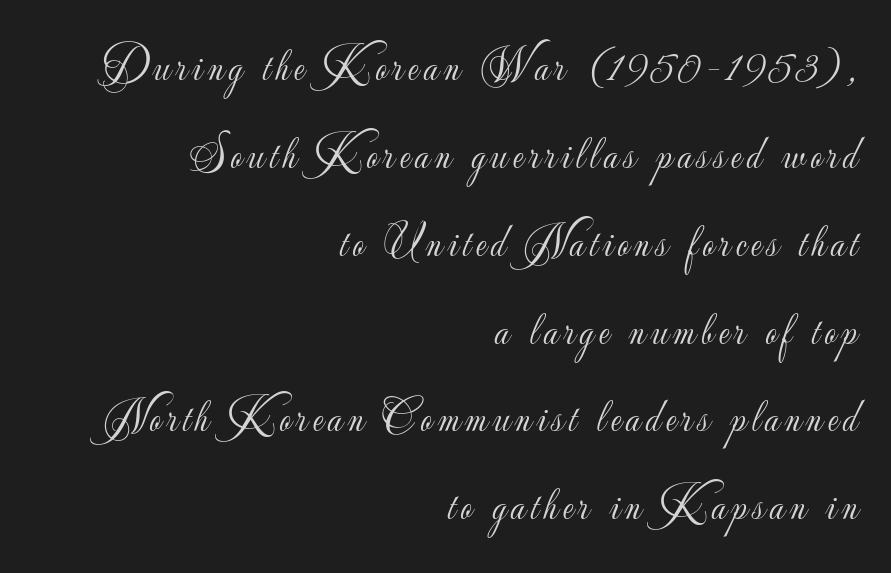
Q: Is the text bold? A: No.
Q: Is the text italic (slanted)? A: Yes.
Q: Is the typeface a serif or a sans-serif typeface? A: Sans-serif.
Q: Is the text underlined? A: No.
Q: How is the paragraph aligned? A: Right-aligned.
Q: Is the spacing between lines tight, normal or loose? A: Loose.
Q: Width (condensed, normal, or wide)? A: Normal.
Q: Stroke contrast? A: Low.
Q: x-height? A: Small.
Q: Monospaced? A: No.
